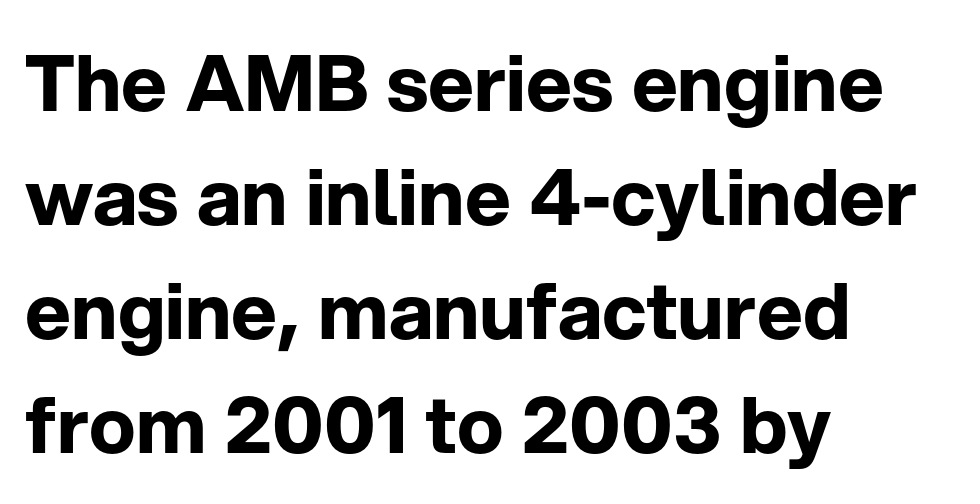
Q: Is the text bold? A: Yes.
Q: Is the text italic (slanted)? A: No, it is upright.
Q: Is the typeface a serif or a sans-serif typeface? A: Sans-serif.
Q: Is the text underlined? A: No.
Q: How is the paragraph aligned? A: Left-aligned.
Q: Is the spacing between letters normal or unusually wide? A: Normal.
Q: Is the spacing between lines tight, normal or loose? A: Normal.
Q: Width (condensed, normal, or wide)? A: Normal.
Q: Stroke contrast? A: Low.
Q: x-height? A: Medium.
Q: Monospaced? A: No.
